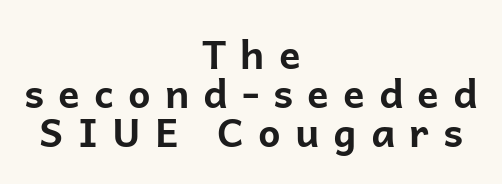
{"serif": "no", "italic": "no", "bold": "yes", "weight": "bold", "width": "normal", "stroke_contrast": "low", "x_height": "medium", "monospaced": "no", "underline": "no", "align": "center", "line_spacing": "tight", "line_spacing_ratio": 0.98, "letter_spacing": "wide", "letter_spacing_em": 0.35, "glyph_px": 40}
